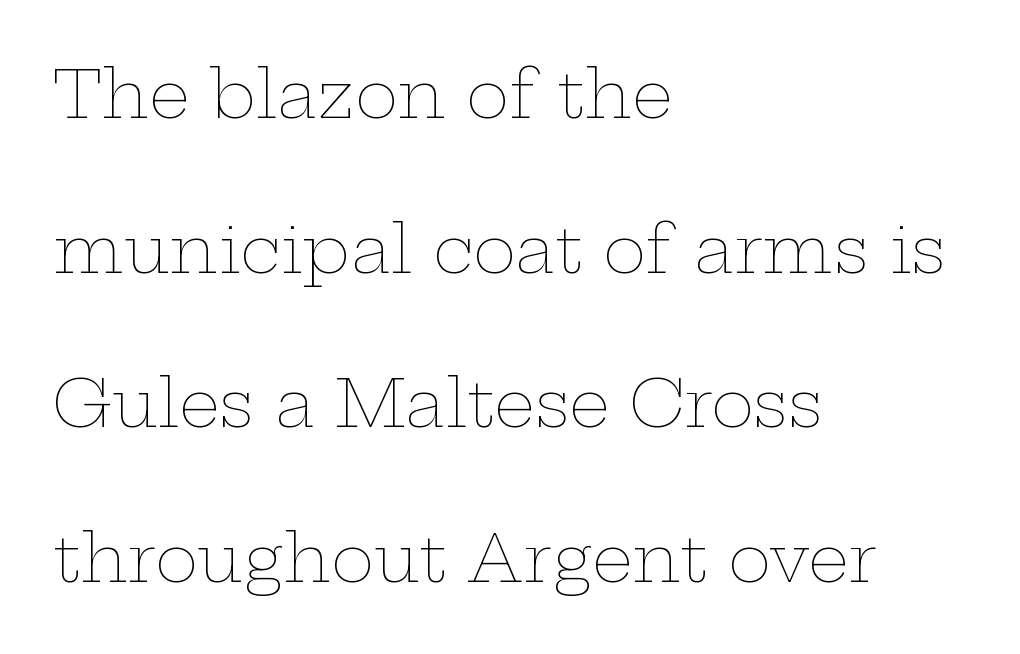
{"italic": "no", "bold": "no", "weight": "thin", "width": "wide", "stroke_contrast": "low", "x_height": "medium", "monospaced": "no", "underline": "no", "align": "left", "line_spacing": "loose", "line_spacing_ratio": 2.38, "letter_spacing": "normal", "letter_spacing_em": 0.0, "glyph_px": 65}
